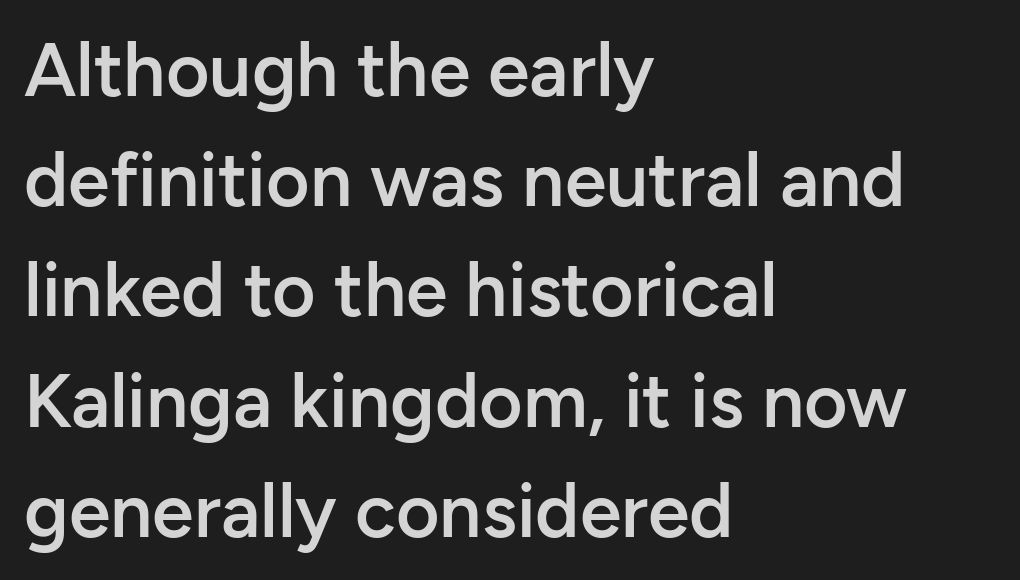
{"serif": "no", "italic": "no", "bold": "semi", "weight": "semibold", "width": "normal", "stroke_contrast": "low", "x_height": "medium", "monospaced": "no", "underline": "no", "align": "left", "line_spacing": "normal", "line_spacing_ratio": 1.47, "letter_spacing": "normal", "letter_spacing_em": 0.0, "glyph_px": 75}
